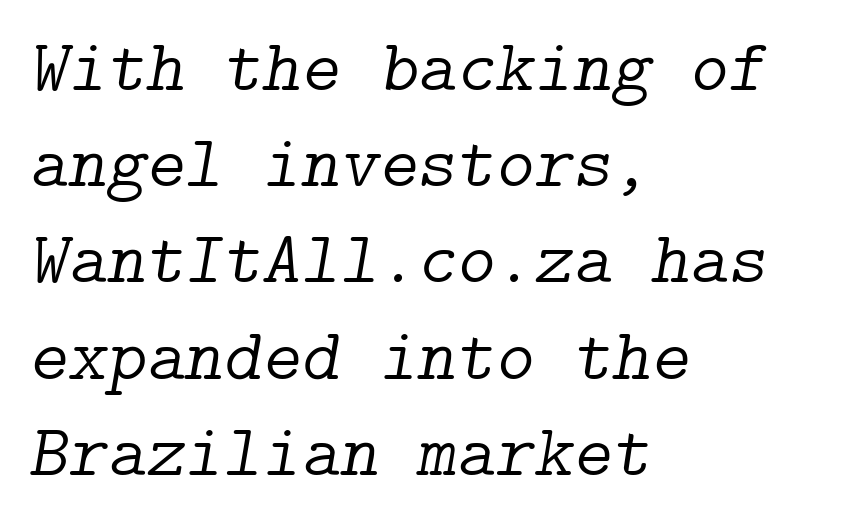
{"serif": "yes", "italic": "yes", "lean": "right", "slant_degrees": 9, "bold": "no", "weight": "light", "width": "normal", "stroke_contrast": "low", "x_height": "medium", "underline": "no", "align": "left", "line_spacing": "normal", "line_spacing_ratio": 1.3, "letter_spacing": "normal", "letter_spacing_em": 0.0, "glyph_px": 74}
